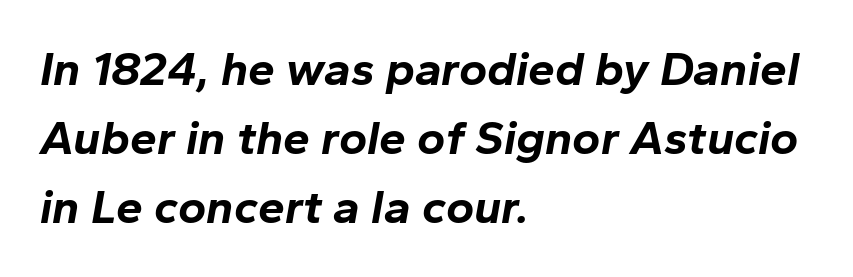
The image shows 48 px bold type, italic (leaning right); set left-aligned, normal line spacing (1.44x), normal letter spacing, not underlined; low stroke contrast and a medium x-height.
